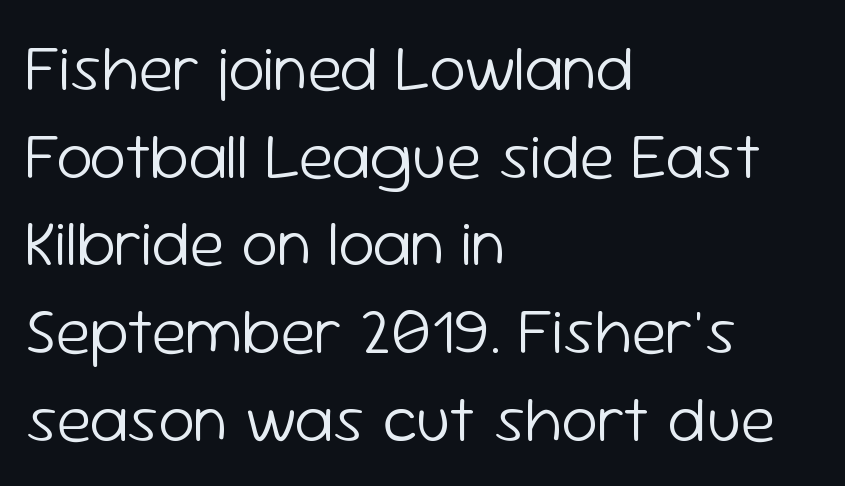
Q: Is the text bold? A: No.
Q: Is the text italic (slanted)? A: No, it is upright.
Q: Is the typeface a serif or a sans-serif typeface? A: Sans-serif.
Q: Is the text underlined? A: No.
Q: How is the paragraph aligned? A: Left-aligned.
Q: Is the spacing between letters normal or unusually wide? A: Normal.
Q: Is the spacing between lines tight, normal or loose? A: Normal.
Q: Width (condensed, normal, or wide)? A: Normal.
Q: Stroke contrast? A: Low.
Q: x-height? A: Medium.
Q: Monospaced? A: No.
